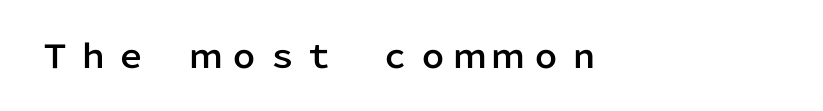
The image shows 32 px sans-serif type, upright; set not underlined; low stroke contrast and a medium x-height.
